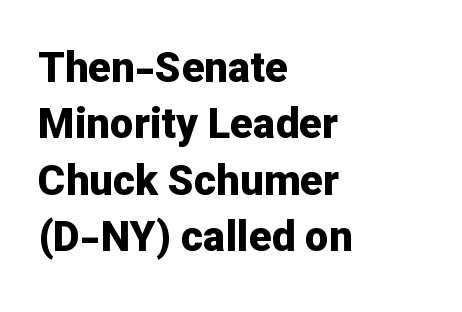
{"serif": "no", "italic": "no", "bold": "yes", "weight": "bold", "width": "normal", "stroke_contrast": "low", "x_height": "medium", "monospaced": "no", "underline": "no", "align": "left", "line_spacing": "normal", "line_spacing_ratio": 1.34, "letter_spacing": "normal", "letter_spacing_em": 0.0, "glyph_px": 42}
